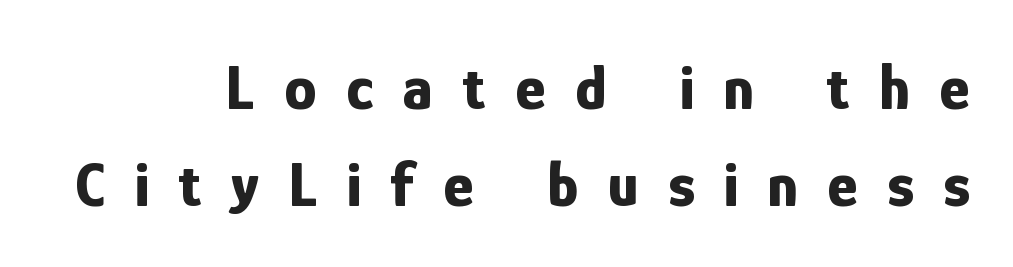
{"serif": "no", "italic": "no", "bold": "yes", "weight": "bold", "width": "condensed", "stroke_contrast": "low", "x_height": "medium", "monospaced": "no", "underline": "no", "align": "right", "line_spacing": "normal", "line_spacing_ratio": 1.5, "letter_spacing": "wide", "letter_spacing_em": 0.45, "glyph_px": 65}
